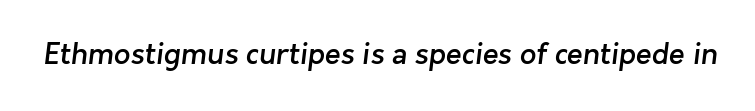
The image shows 29 px semibold sans-serif type; set normal letter spacing, not underlined; low stroke contrast and a medium x-height.
